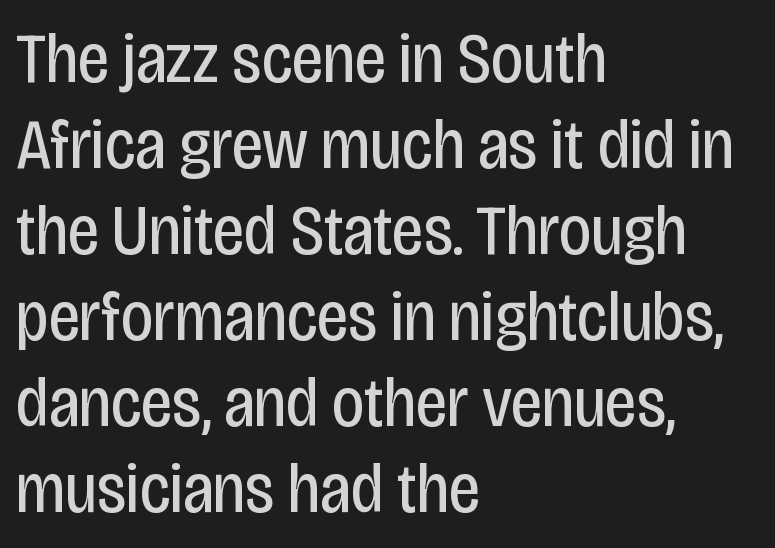
{"serif": "no", "italic": "no", "bold": "no", "weight": "regular", "width": "condensed", "stroke_contrast": "low", "x_height": "large", "monospaced": "no", "underline": "no", "align": "left", "line_spacing_ratio": 1.23, "letter_spacing": "normal", "letter_spacing_em": 0.0, "glyph_px": 70}
